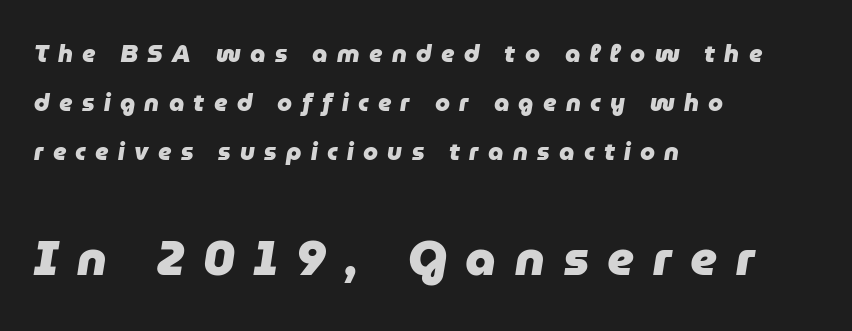
{"italic": "yes", "lean": "right", "slant_degrees": 9, "bold": "yes", "weight": "heavy", "width": "normal", "stroke_contrast": "low", "x_height": "medium", "monospaced": "no", "underline": "no", "align": "left", "line_spacing": "loose", "line_spacing_ratio": 2.05, "letter_spacing": "wide", "letter_spacing_em": 0.39, "larger_block": "second", "size_ratio": 2.0, "glyph_px": 48}
